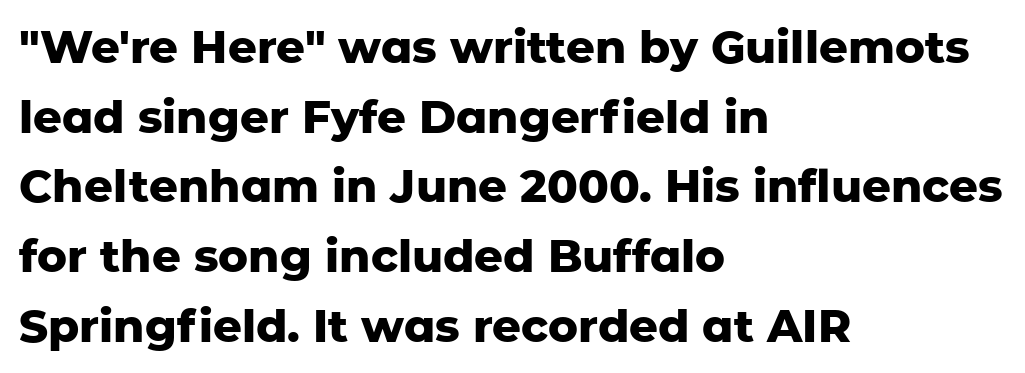
The image shows 45 px heavy sans-serif type, upright; set left-aligned, normal line spacing (1.55x), normal letter spacing, not underlined; low stroke contrast and a medium x-height.
